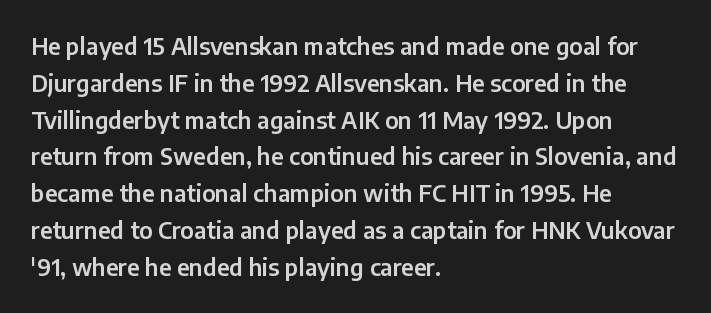
Every character sits straight up, as roman type does. Where is the straight margin? On the left. The rendering uses a moderate line-height, typical for paragraphs. Just letters on the line, the space beneath them empty. Compared with typical body copy, the letter spacing here is the same.
